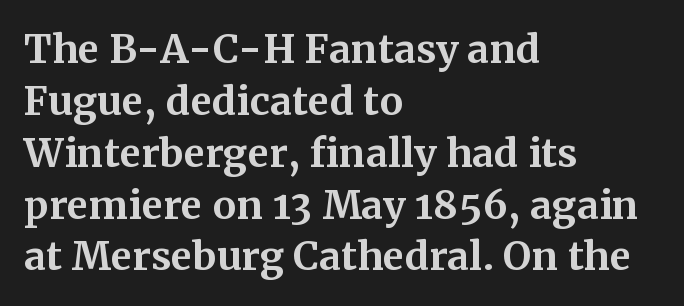
{"serif": "yes", "italic": "no", "bold": "yes", "weight": "bold", "width": "normal", "stroke_contrast": "medium", "x_height": "medium", "monospaced": "no", "underline": "no", "align": "left", "line_spacing": "normal", "line_spacing_ratio": 1.33, "letter_spacing": "normal", "letter_spacing_em": 0.0, "glyph_px": 39}
